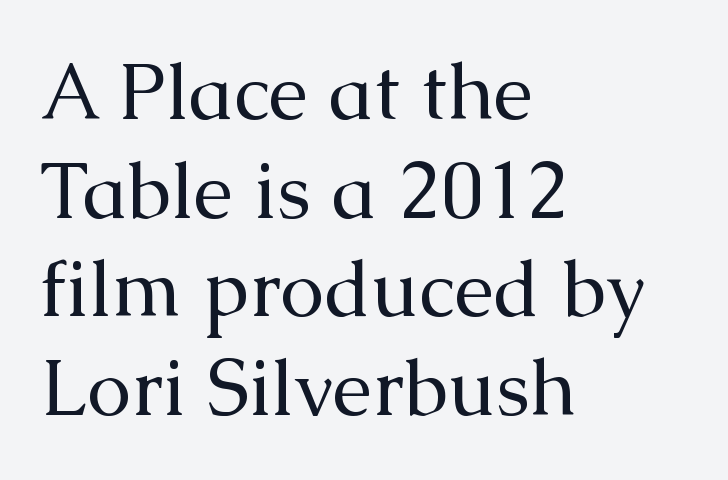
{"serif": "yes", "italic": "no", "bold": "no", "weight": "regular", "width": "normal", "stroke_contrast": "medium", "x_height": "medium", "monospaced": "no", "underline": "no", "align": "left", "line_spacing": "normal", "line_spacing_ratio": 1.25, "letter_spacing": "normal", "letter_spacing_em": 0.0, "glyph_px": 79}
